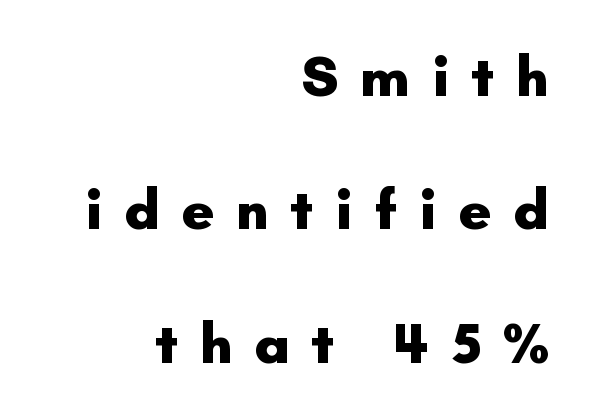
The image shows 57 px heavy sans-serif type, upright; set right-aligned, loose line spacing (2.34x), unusually wide letter spacing (+0.37 em), not underlined; low stroke contrast and a small x-height.
